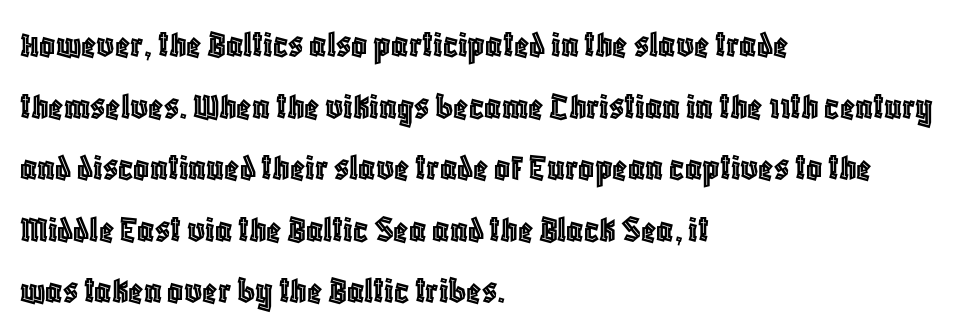
Q: Is the text italic (slanted)? A: No, it is upright.
Q: Is the text underlined? A: No.
Q: How is the paragraph aligned? A: Left-aligned.
Q: Is the spacing between letters normal or unusually wide? A: Normal.
Q: Is the spacing between lines tight, normal or loose? A: Normal.
Q: Width (condensed, normal, or wide)? A: Condensed.
Q: x-height? A: Large.
Q: Monospaced? A: No.
